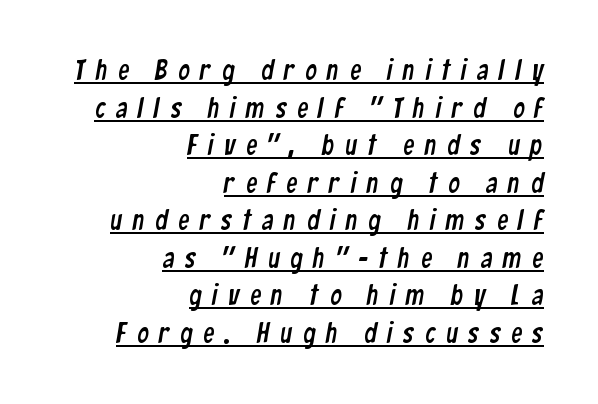
The face used here is proportionally spaced, like ordinary book or web type. The passage shown has open, widely tracked lettering throughout. The passage shown is underscored from start to finish. Leading matches the norm, producing a regular column.
